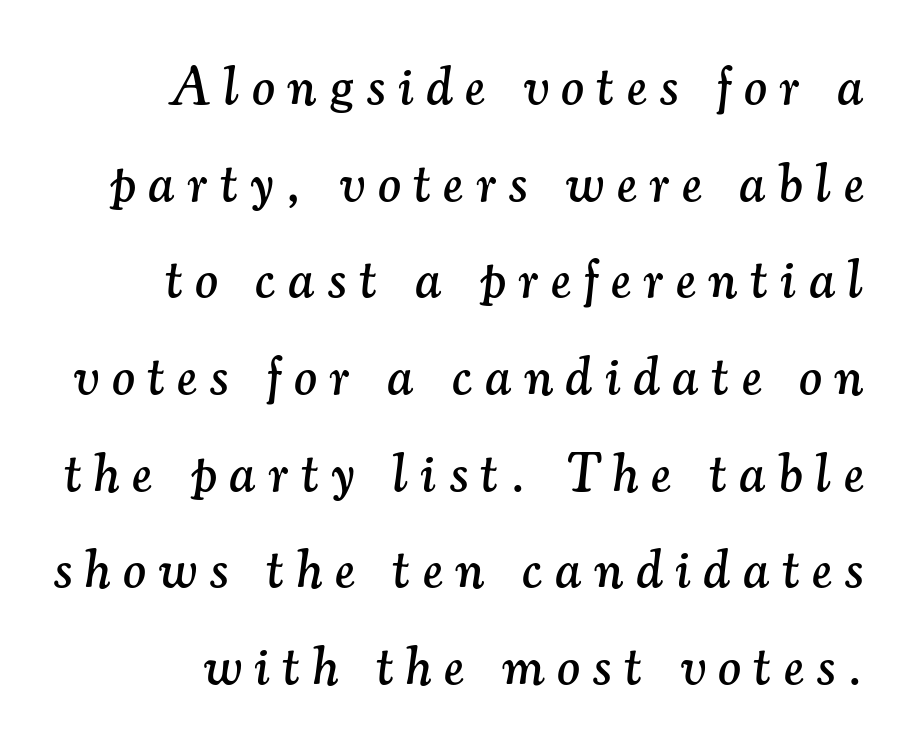
In CSS terms this would be text-align: right. What kind of face is this? One with serifs. Looking at the ascenders, they clearly lean. Tracking here is generous; glyphs stand well apart from one another. The passage shown is not underscored anywhere.
